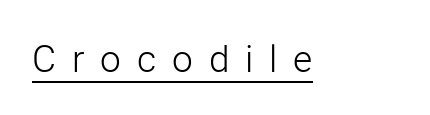
The image shows 37 px light sans-serif type, upright; set unusually wide letter spacing (+0.43 em), underlined; low stroke contrast and a medium x-height.
